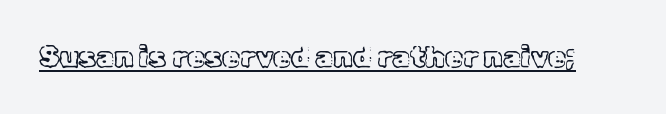
What decoration does the sample have? An underline. Letter spacing: default. Vertical strokes here are truly vertical. Spacing verdict: proportional, widths tailored to each character.
